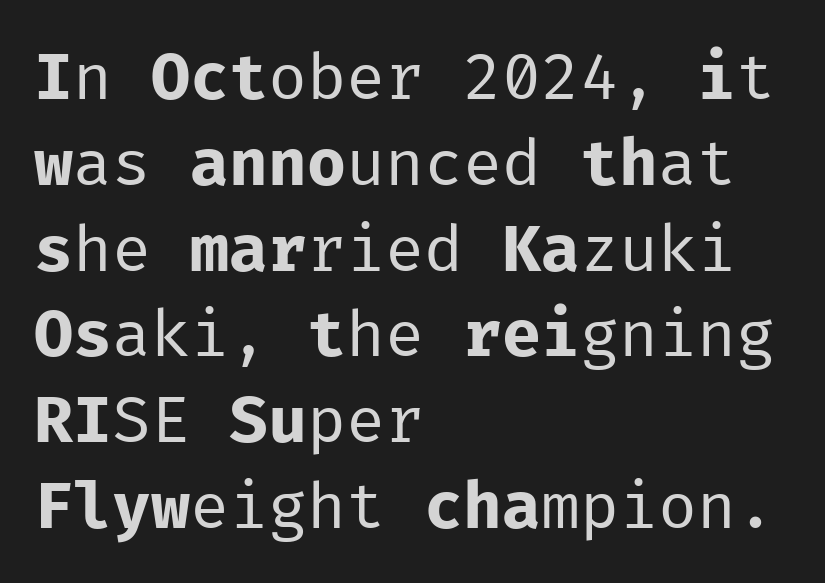
{"serif": "no", "italic": "no", "bold": "no", "weight": "regular", "width": "normal", "stroke_contrast": "low", "x_height": "medium", "monospaced": "yes", "underline": "no", "align": "left", "line_spacing": "normal", "line_spacing_ratio": 1.32, "letter_spacing": "normal", "letter_spacing_em": 0.0, "glyph_px": 65}
